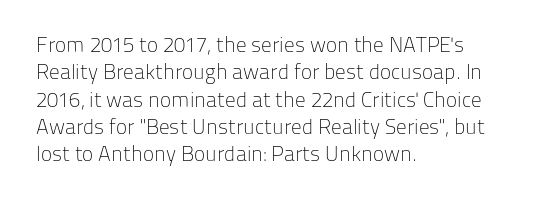
Reading down the block, your eye returns to a fixed left position each line. The weight tops out at a normal text grade. Interline gaps are of average width in this sample. The letters sit at their default tracking, neither squeezed nor spread.
